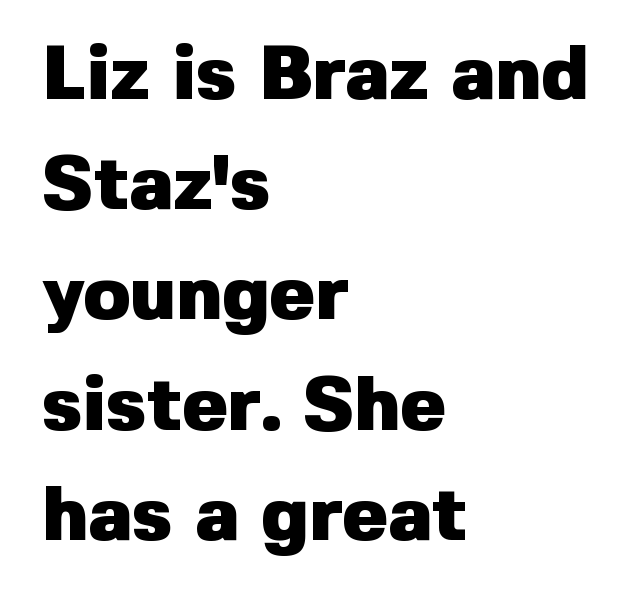
{"serif": "no", "italic": "no", "bold": "yes", "weight": "heavy", "width": "normal", "stroke_contrast": "low", "x_height": "medium", "monospaced": "no", "underline": "no", "align": "left", "line_spacing": "normal", "line_spacing_ratio": 1.45, "letter_spacing": "normal", "letter_spacing_em": 0.0, "glyph_px": 76}
